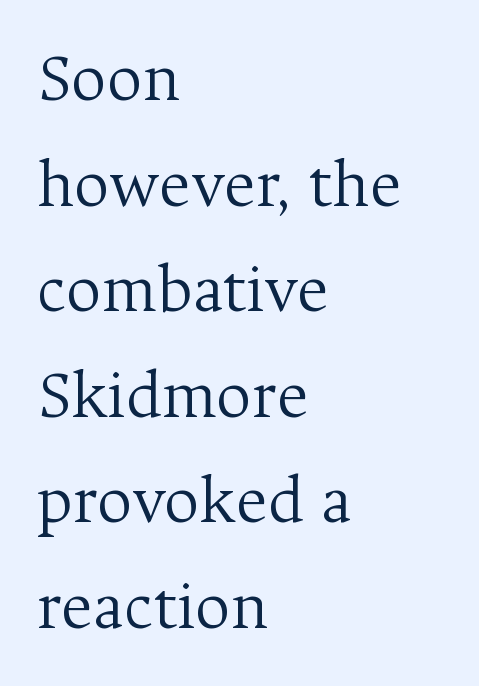
Honestly, the letter spacing is just normal — you wouldn't notice it. You could not count columns in this text — the font is proportionally spaced. The font is comparable to plain body text, perhaps lighter. Does the copy run flush right? No — it runs flush left. The typeface chosen for these lines features serifs.
